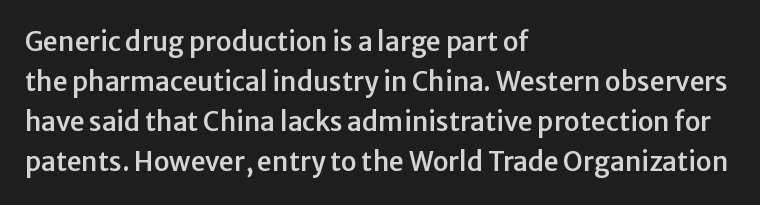
{"italic": "no", "underline": "no", "align": "left", "line_spacing": "normal", "line_spacing_ratio": 1.54, "letter_spacing": "normal", "letter_spacing_em": 0.0, "glyph_px": 26}
